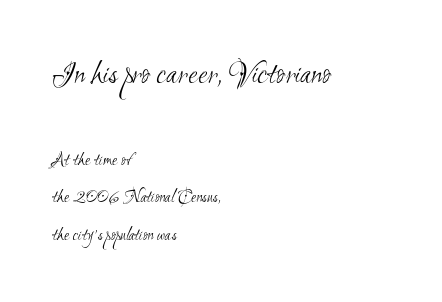
The image shows 34 px light, condensed sans-serif type; set left-aligned, loose line spacing (1.98x), normal letter spacing, not underlined; the first (top) block is 1.79x larger; medium stroke contrast and a small x-height.
